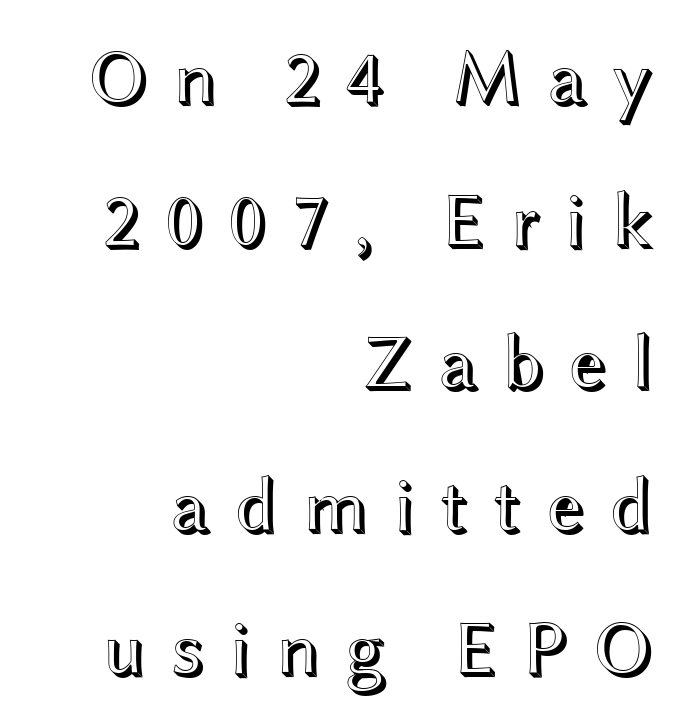
The image shows 78 px wide type, upright; set right-aligned, line spacing 1.83x, unusually wide letter spacing (+0.29 em), not underlined; a medium x-height.
